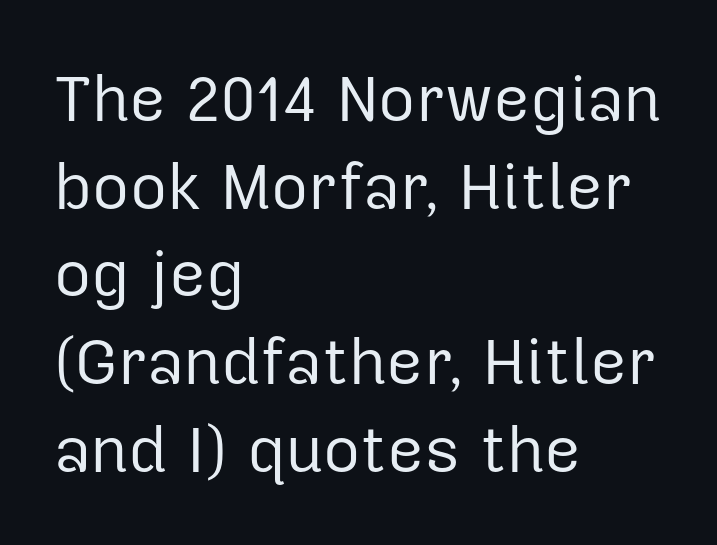
{"serif": "no", "italic": "no", "bold": "no", "weight": "regular", "width": "normal", "stroke_contrast": "low", "x_height": "medium", "monospaced": "no", "underline": "no", "align": "left", "line_spacing": "normal", "line_spacing_ratio": 1.37, "letter_spacing": "normal", "letter_spacing_em": 0.0, "glyph_px": 64}
